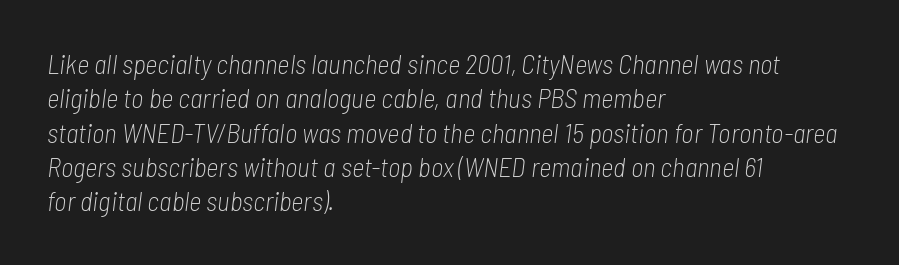
Q: Is the text bold? A: No.
Q: Is the text italic (slanted)? A: Yes, it leans right by about 7 degrees.
Q: Is the text underlined? A: No.
Q: How is the paragraph aligned? A: Left-aligned.
Q: Is the spacing between letters normal or unusually wide? A: Normal.
Q: Is the spacing between lines tight, normal or loose? A: Normal.
